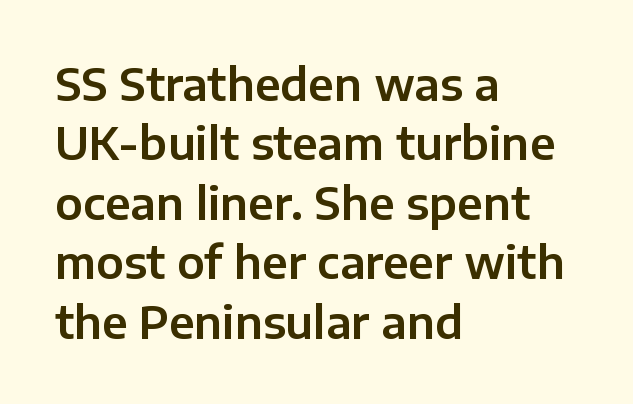
The image shows 44 px sans-serif type, upright; set left-aligned, normal line spacing (1.35x), normal letter spacing, not underlined; low stroke contrast and a medium x-height.
